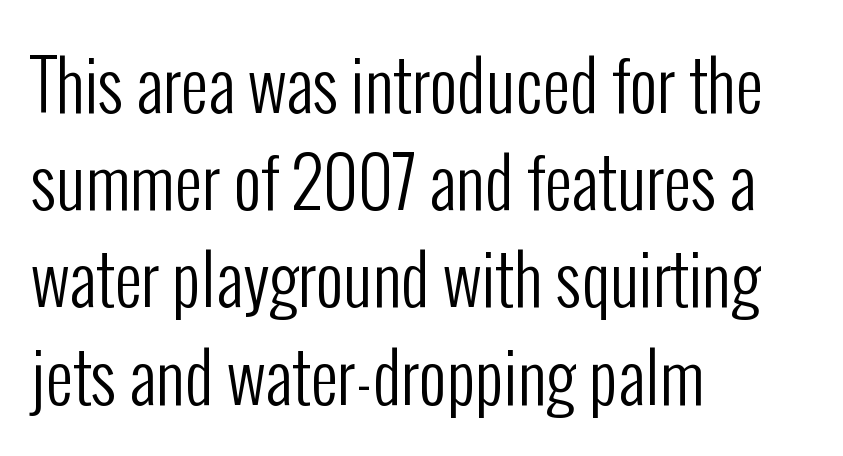
The image shows 68 px regular-weight, condensed sans-serif type, upright; set left-aligned, normal line spacing (1.43x), normal letter spacing, not underlined; low stroke contrast and a medium x-height.
